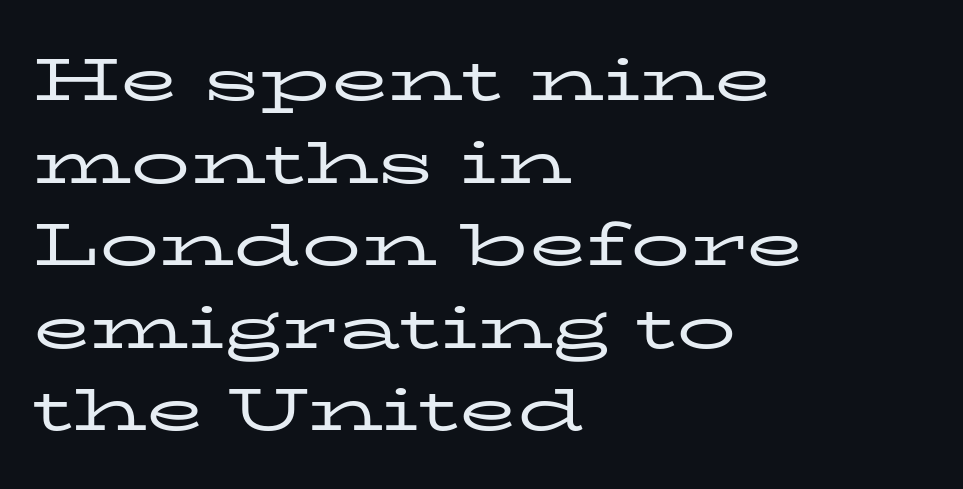
The image shows 59 px regular-weight, wide serif type, upright; set left-aligned, normal line spacing (1.4x), normal letter spacing, not underlined; low stroke contrast and a medium x-height.
